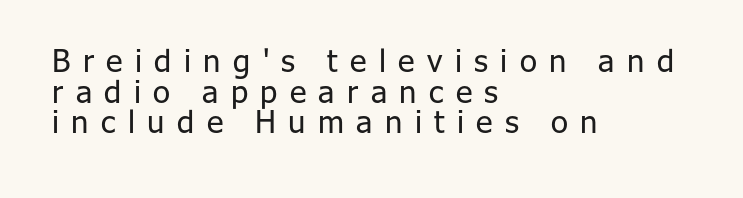
{"serif": "no", "italic": "no", "bold": "no", "weight": "regular", "width": "normal", "stroke_contrast": "low", "x_height": "medium", "monospaced": "no", "underline": "no", "align": "left", "line_spacing": "tight", "line_spacing_ratio": 0.99, "letter_spacing": "wide", "letter_spacing_em": 0.4, "glyph_px": 31}
